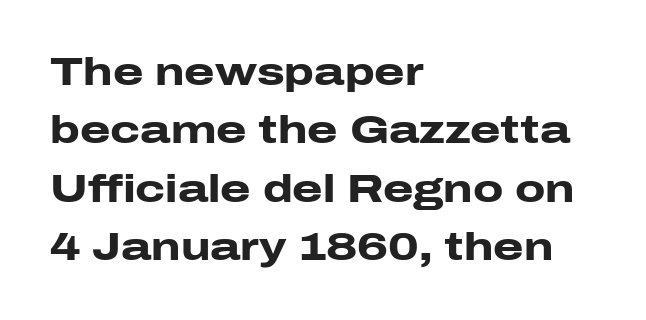
Rule under the text: the space is simply empty. This is roman type, the default non-slanted kind. A full-strength bold gives these letters their thick strokes. This sample is left-justified, so line endings fall wherever the words run out.
